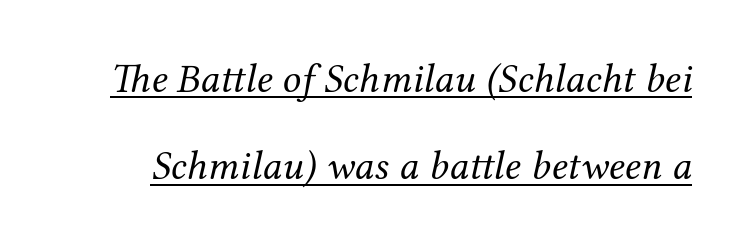
Q: Is the text bold? A: No.
Q: Is the text italic (slanted)? A: Yes, it leans right by about 12 degrees.
Q: Is the typeface a serif or a sans-serif typeface? A: Serif.
Q: Is the text underlined? A: Yes.
Q: Is the spacing between letters normal or unusually wide? A: Normal.
Q: Is the spacing between lines tight, normal or loose? A: Loose.
Q: Width (condensed, normal, or wide)? A: Normal.
Q: Stroke contrast? A: Medium.
Q: x-height? A: Medium.
Q: Monospaced? A: No.
